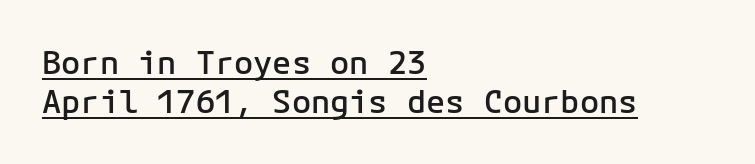
Note: no serifs on the glyphs. Students, note that the glyphs here touch the page at normal intervals. These lines were composed using upright roman letters. What weight is shown? A semibold, between regular and bold.
